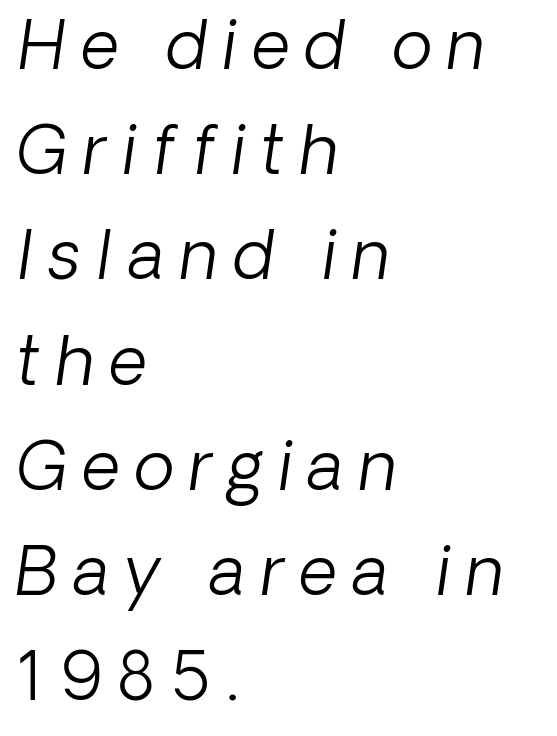
The image shows 67 px light sans-serif type; set left-aligned, normal line spacing (1.57x), unusually wide letter spacing (+0.23 em), not underlined; low stroke contrast and a medium x-height.
